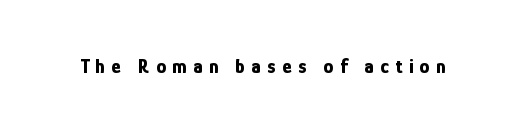
The tracking jumps out immediately: characters are airy and widely separated. No italicization has been applied; the sample stays upright. Does the weight exceed regular? Yes, all the way to bold. The space beneath each line is pristine and unruled.
